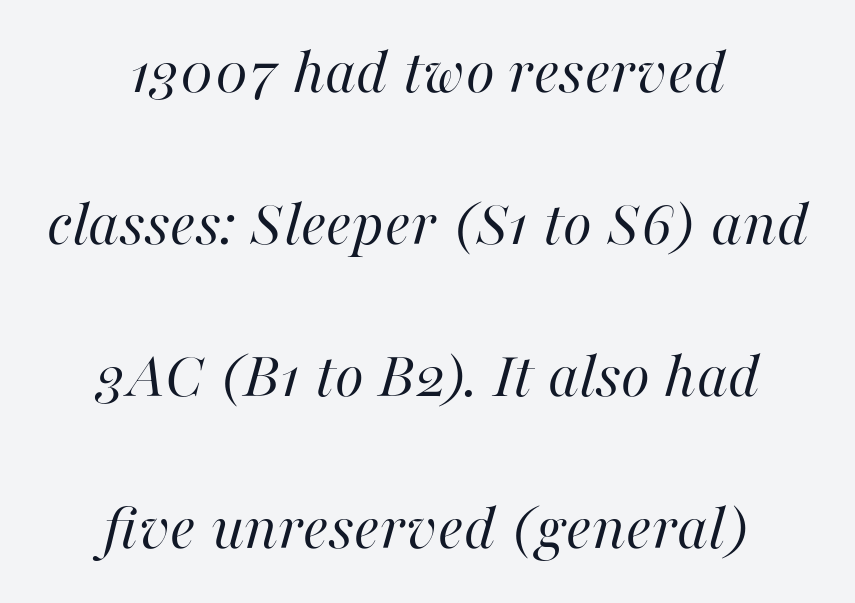
The image shows 67 px regular-weight type, italic (leaning right); set centered, loose line spacing (2.27x), normal letter spacing, not underlined; high stroke contrast and a medium x-height.
